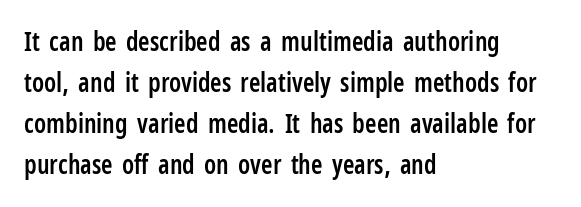
Q: Is the text bold? A: Semi-bold.
Q: Is the text italic (slanted)? A: No, it is upright.
Q: Is the text underlined? A: No.
Q: How is the paragraph aligned? A: Left-aligned.
Q: Is the spacing between letters normal or unusually wide? A: Normal.
Q: Is the spacing between lines tight, normal or loose? A: Normal.
